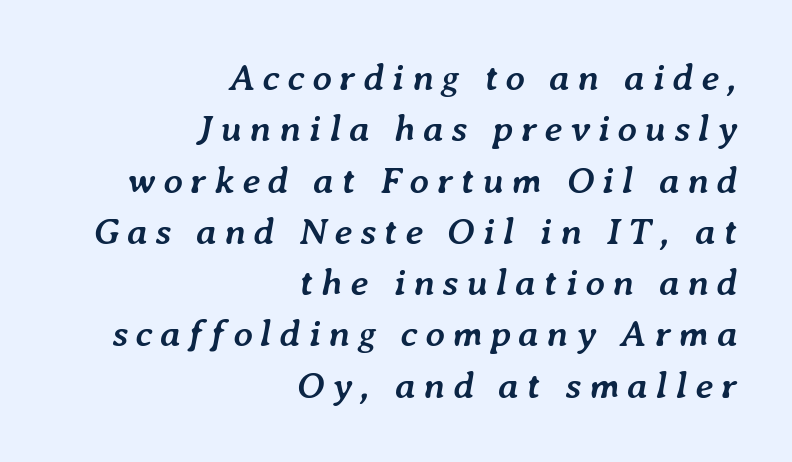
{"italic": "yes", "lean": "right", "slant_degrees": 7, "bold": "yes", "weight": "semibold", "width": "normal", "stroke_contrast": "low", "x_height": "medium", "monospaced": "no", "underline": "no", "align": "right", "line_spacing": "normal", "line_spacing_ratio": 1.35, "letter_spacing": "wide", "letter_spacing_em": 0.2, "glyph_px": 38}
